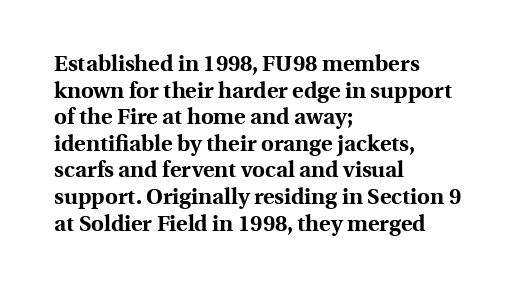
Q: Is the text bold? A: Yes.
Q: Is the text italic (slanted)? A: No, it is upright.
Q: Is the text underlined? A: No.
Q: How is the paragraph aligned? A: Left-aligned.
Q: Is the spacing between letters normal or unusually wide? A: Normal.
